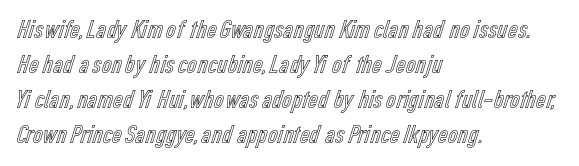
The image shows 27 px text type; set left-aligned, normal line spacing (1.3x), normal letter spacing, not underlined.
